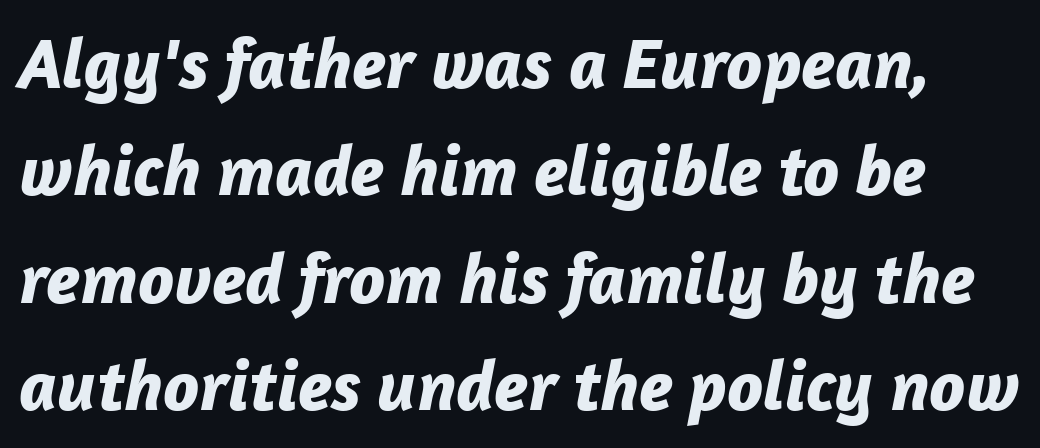
{"italic": "yes", "lean": "right", "slant_degrees": 12, "bold": "yes", "weight": "bold", "width": "normal", "stroke_contrast": "low", "x_height": "medium", "monospaced": "no", "underline": "no", "line_spacing": "normal", "line_spacing_ratio": 1.49, "letter_spacing": "normal", "letter_spacing_em": 0.0, "glyph_px": 72}
